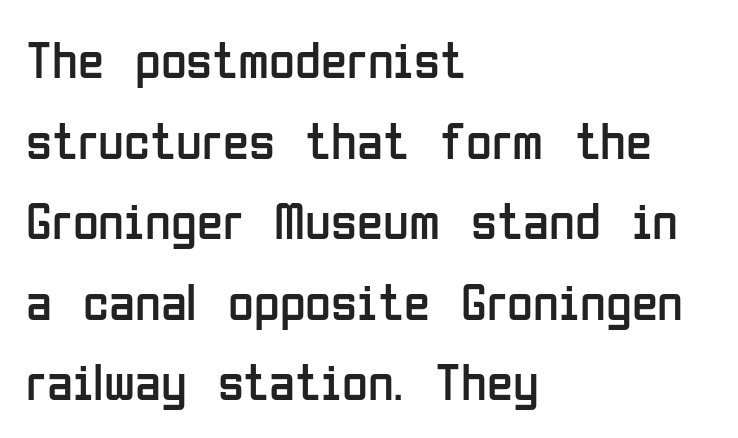
The image shows 53 px regular-weight, condensed sans-serif type, upright; set left-aligned, normal line spacing (1.52x), normal letter spacing, not underlined; low stroke contrast and a medium x-height.
